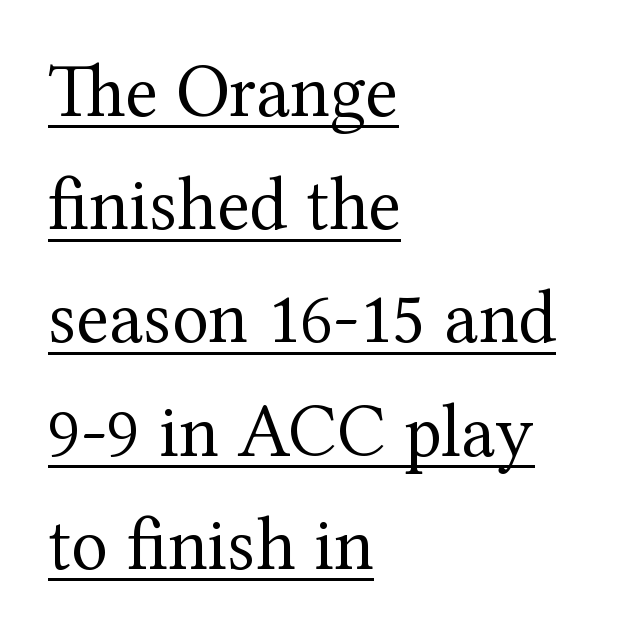
Q: Is the text bold? A: No.
Q: Is the text italic (slanted)? A: No, it is upright.
Q: Is the typeface a serif or a sans-serif typeface? A: Serif.
Q: Is the text underlined? A: Yes.
Q: How is the paragraph aligned? A: Left-aligned.
Q: Is the spacing between letters normal or unusually wide? A: Normal.
Q: Is the spacing between lines tight, normal or loose? A: Normal.
Q: Width (condensed, normal, or wide)? A: Normal.
Q: Stroke contrast? A: Medium.
Q: x-height? A: Medium.
Q: Monospaced? A: No.
